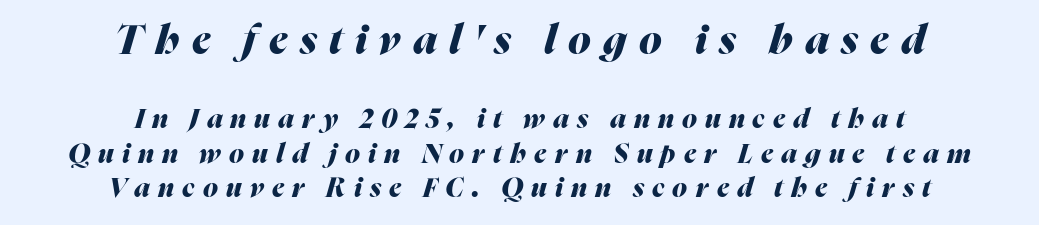
Q: Is the text bold? A: Yes.
Q: Is the text italic (slanted)? A: Yes, it leans right by about 16 degrees.
Q: Is the text underlined? A: No.
Q: How is the paragraph aligned? A: Centered.
Q: Is the spacing between letters normal or unusually wide? A: Unusually wide.
Q: Is the spacing between lines tight, normal or loose? A: Normal.
Q: Which block of text is set in a larger size, the first (top) or the second (bottom)? A: The first (top) one.
Q: Width (condensed, normal, or wide)? A: Normal.
Q: Stroke contrast? A: Medium.
Q: x-height? A: Medium.
Q: Monospaced? A: No.
